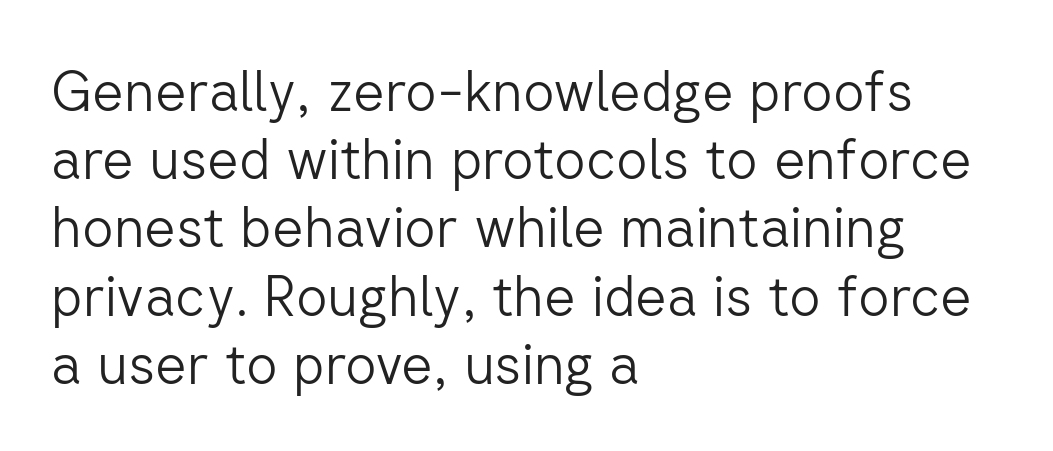
The image shows 55 px light sans-serif type, upright; set left-aligned, line spacing 1.24x, normal letter spacing, not underlined; low stroke contrast and a medium x-height.
